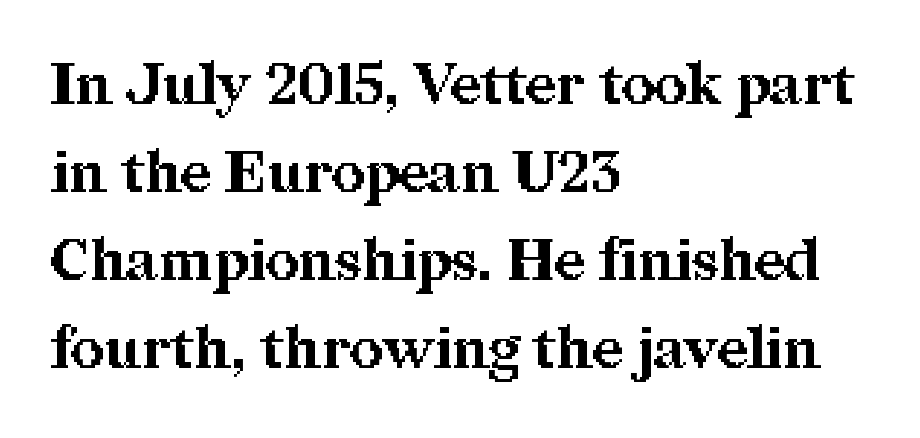
The image shows 58 px bold serif type, upright; set left-aligned, normal line spacing (1.52x), normal letter spacing, not underlined; medium stroke contrast and a medium x-height.
